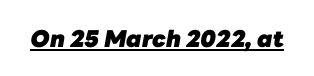
Q: Is the text bold? A: Yes.
Q: Is the text italic (slanted)? A: Yes, it leans right by about 10 degrees.
Q: Is the text underlined? A: Yes.
Q: Is the spacing between letters normal or unusually wide? A: Normal.
